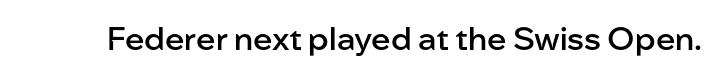
{"serif": "no", "italic": "no", "bold": "semi", "weight": "semibold", "width": "normal", "stroke_contrast": "low", "x_height": "medium", "monospaced": "no", "underline": "no", "letter_spacing": "normal", "letter_spacing_em": 0.0, "glyph_px": 32}
